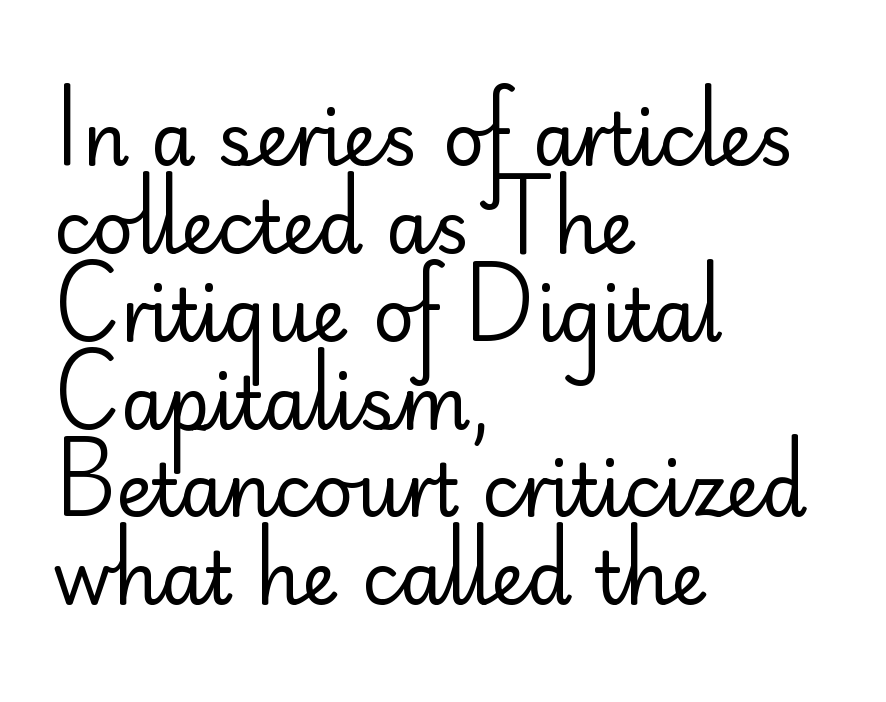
Q: Is the text bold? A: No.
Q: Is the text italic (slanted)? A: No, it is upright.
Q: Is the typeface a serif or a sans-serif typeface? A: Sans-serif.
Q: Is the text underlined? A: No.
Q: How is the paragraph aligned? A: Left-aligned.
Q: Is the spacing between letters normal or unusually wide? A: Normal.
Q: Width (condensed, normal, or wide)? A: Normal.
Q: Stroke contrast? A: Low.
Q: x-height? A: Small.
Q: Monospaced? A: No.
